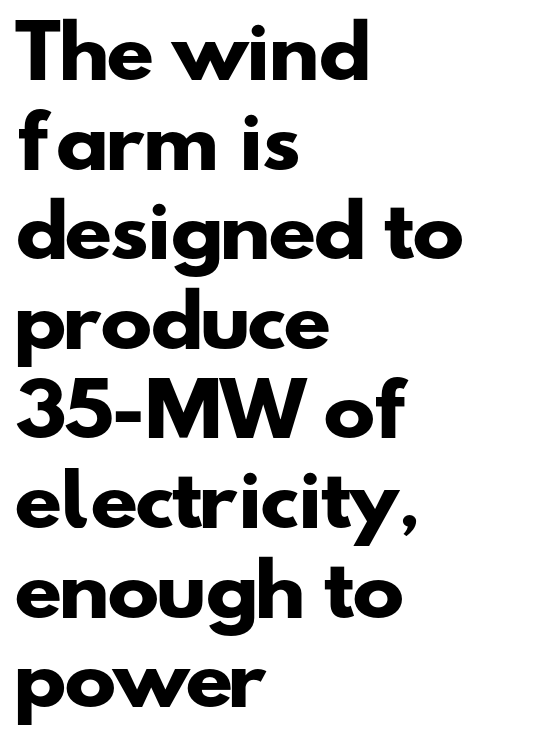
{"serif": "no", "bold": "yes", "weight": "heavy", "width": "wide", "stroke_contrast": "low", "x_height": "small", "monospaced": "no", "underline": "no", "align": "left", "line_spacing": "normal", "line_spacing_ratio": 1.28, "letter_spacing": "normal", "letter_spacing_em": 0.0, "glyph_px": 70}
